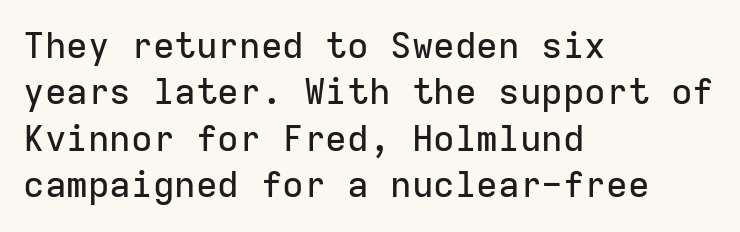
{"serif": "no", "italic": "no", "width": "normal", "stroke_contrast": "low", "x_height": "medium", "monospaced": "yes", "underline": "no", "align": "left", "line_spacing": "normal", "line_spacing_ratio": 1.29, "letter_spacing": "normal", "letter_spacing_em": 0.0, "glyph_px": 36}
